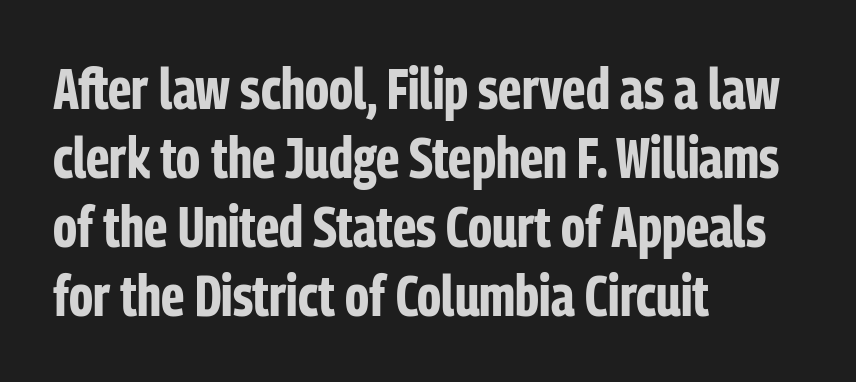
{"serif": "no", "italic": "no", "bold": "yes", "weight": "bold", "width": "condensed", "stroke_contrast": "low", "x_height": "medium", "monospaced": "no", "underline": "no", "align": "left", "line_spacing_ratio": 1.21, "letter_spacing": "normal", "letter_spacing_em": 0.0, "glyph_px": 57}
